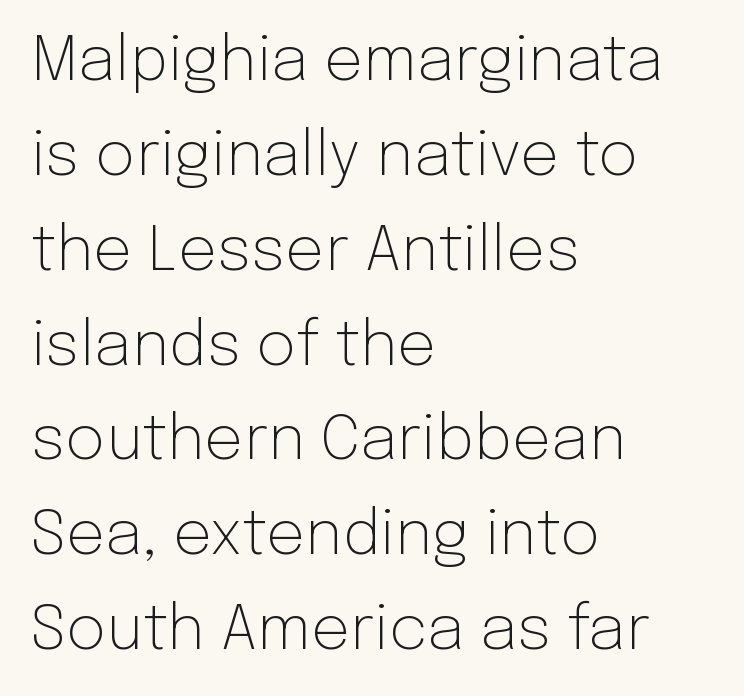
Q: Is the text bold? A: No.
Q: Is the text italic (slanted)? A: No, it is upright.
Q: Is the typeface a serif or a sans-serif typeface? A: Sans-serif.
Q: Is the text underlined? A: No.
Q: How is the paragraph aligned? A: Left-aligned.
Q: Is the spacing between letters normal or unusually wide? A: Normal.
Q: Is the spacing between lines tight, normal or loose? A: Normal.
Q: Width (condensed, normal, or wide)? A: Normal.
Q: Stroke contrast? A: Low.
Q: x-height? A: Medium.
Q: Monospaced? A: No.
